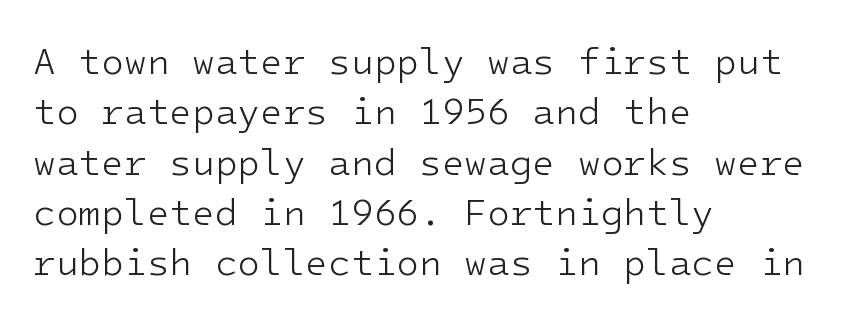
The text block is weighted toward the left margin, trailing off unevenly rightward. Weight: in the light-to-regular range. This is sans-serif lettering, the kind often seen on screens and signage. Words float on clear page, feet unadorned. You can tell it's not italic because the verticals are truly vertical.
